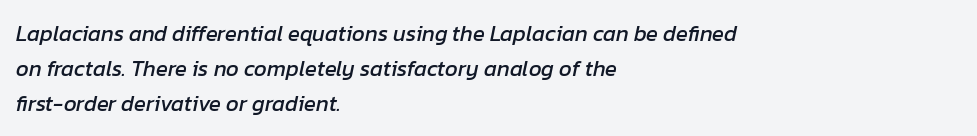
The image shows 22 px text type, italic (leaning right); set left-aligned, normal line spacing (1.59x), normal letter spacing, not underlined.
